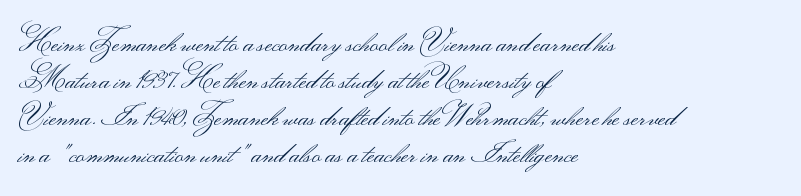
Q: Is the text bold? A: No.
Q: Is the text italic (slanted)? A: Yes.
Q: Is the typeface a serif or a sans-serif typeface? A: Sans-serif.
Q: Is the text underlined? A: No.
Q: How is the paragraph aligned? A: Left-aligned.
Q: Is the spacing between letters normal or unusually wide? A: Normal.
Q: Is the spacing between lines tight, normal or loose? A: Normal.
Q: Width (condensed, normal, or wide)? A: Wide.
Q: Stroke contrast? A: Medium.
Q: Monospaced? A: No.
